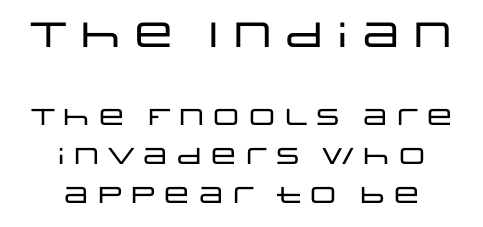
I'd call this a sans setting — the letters go barefoot. A typesetter would call this proportional, since set widths differ per character. This rendering leaves character spacing at its baseline value. If you squint, the top block still reads clearly — it's the larger of the two. The block of text has a typical density, with ordinary space between rows. Neither beginnings nor endings align; midpoints do.
